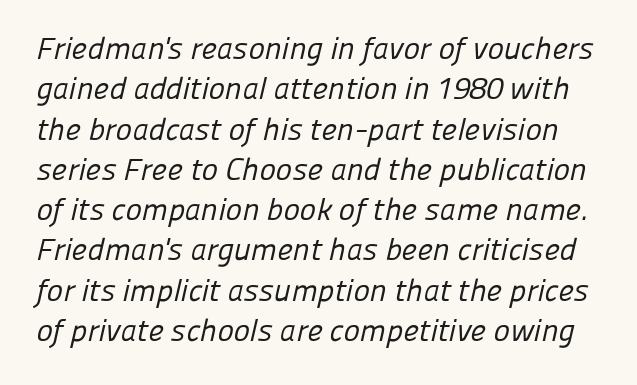
The image shows 31 px regular-weight sans-serif type; set normal line spacing (1.3x), normal letter spacing, not underlined; low stroke contrast and a medium x-height.
